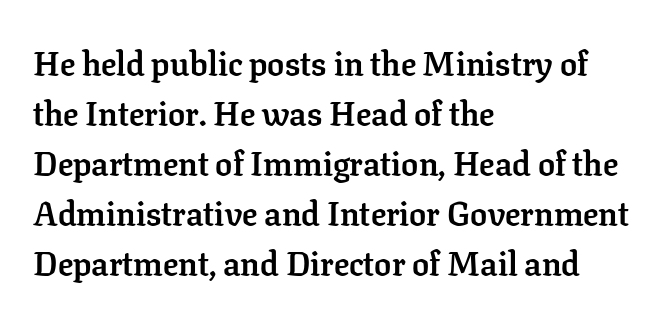
The glyphs in this specimen are seriffed. Layout note: lines flush left. In terms of leading, this rendering sits right in the middle. Type without underlining. These lines carry a lot of weight — the face is fully bold.
